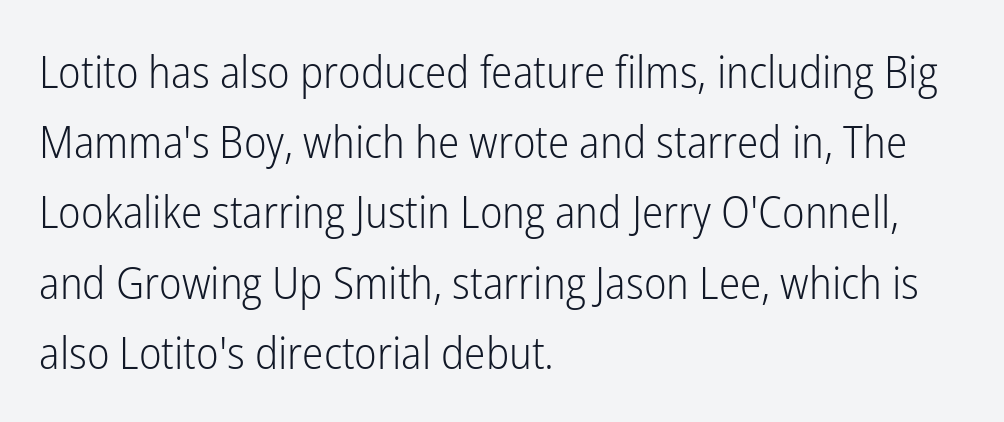
The vertical gap from one line to the next is medium. Is this a fixed-width face? No — the glyphs have proportional, varying widths. The cut favours lightness, reaching ordinary text weight at its darkest. The line texture is even and compact thanks to regular tracking. Rule under the text: the space is simply empty.
